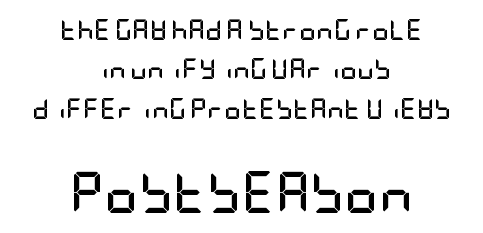
These lines are centered, leaving both edges ragged. The rendering keeps characters at their native spacing. The rendering enlarges the type as you move from the upper chunk to the lower. This sample uses a sans-serif face. Plain, unruled lines of type. Compared with an ordinary text face, these strokes are far heavier — a full bold.
